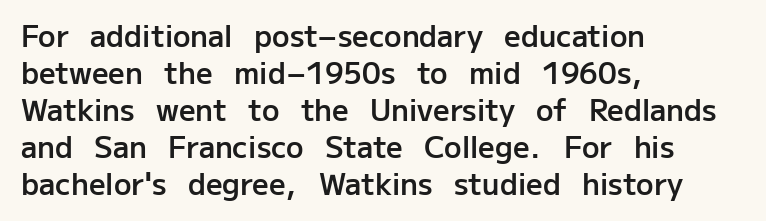
Q: Is the text bold? A: Semi-bold.
Q: Is the text italic (slanted)? A: No, it is upright.
Q: Is the typeface a serif or a sans-serif typeface? A: Sans-serif.
Q: Is the text underlined? A: No.
Q: How is the paragraph aligned? A: Left-aligned.
Q: Is the spacing between letters normal or unusually wide? A: Normal.
Q: Is the spacing between lines tight, normal or loose? A: Normal.
Q: Width (condensed, normal, or wide)? A: Normal.
Q: Stroke contrast? A: Low.
Q: x-height? A: Medium.
Q: Monospaced? A: No.
